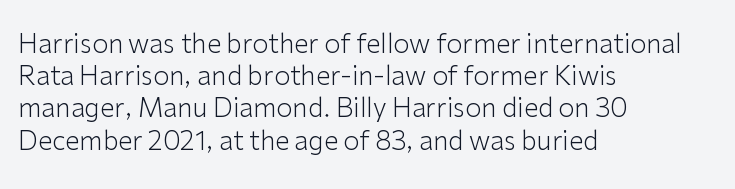
{"italic": "no", "bold": "no", "underline": "no", "align": "left", "line_spacing_ratio": 1.24, "letter_spacing": "normal", "letter_spacing_em": 0.0, "glyph_px": 26}
